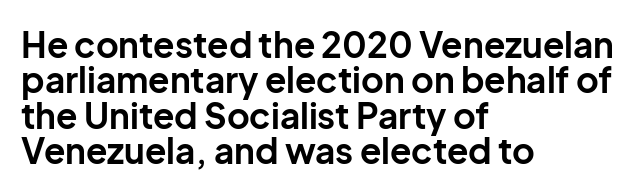
The image shows 35 px bold sans-serif type, upright; set left-aligned, tight line spacing (1.01x), normal letter spacing, not underlined; low stroke contrast and a medium x-height.
